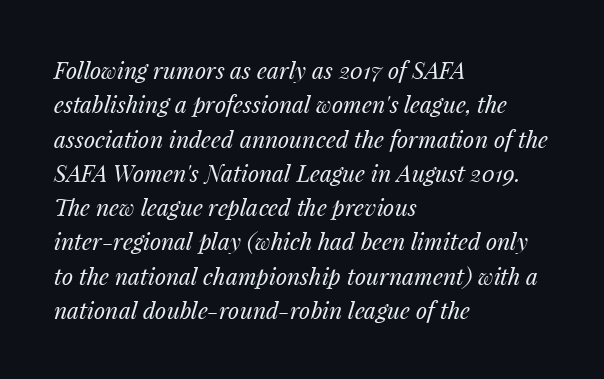
Does the leading feel generous? No, just average. Leftover space on each line is placed entirely after the last word. Words appear dense and cohesive because spacing is normal. The letters are slanted; this is an italic face. The strokes carry an ordinary text weight at most. Descender tails drop into unmarked territory.
